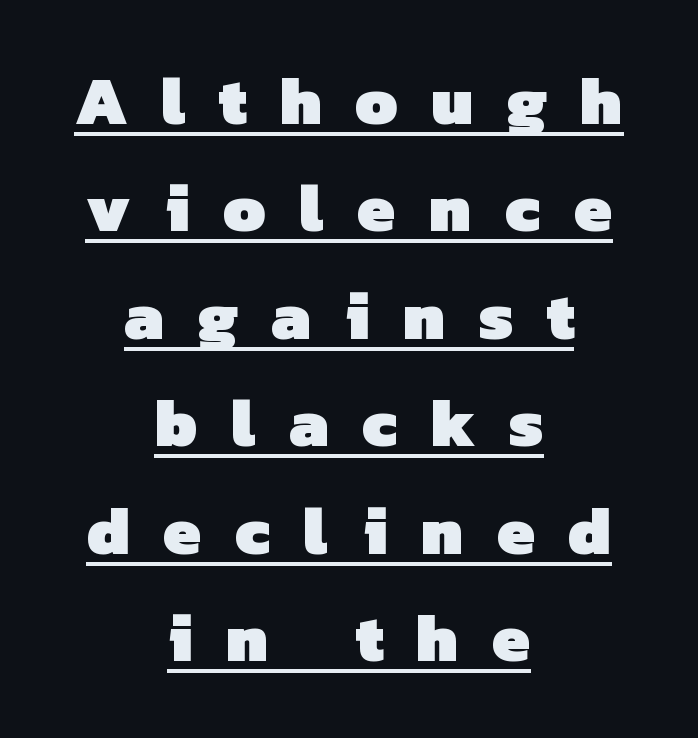
Q: Is the text bold? A: Yes.
Q: Is the typeface a serif or a sans-serif typeface? A: Sans-serif.
Q: Is the text underlined? A: Yes.
Q: How is the paragraph aligned? A: Centered.
Q: Is the spacing between letters normal or unusually wide? A: Unusually wide.
Q: Is the spacing between lines tight, normal or loose? A: Normal.
Q: Width (condensed, normal, or wide)? A: Normal.
Q: Stroke contrast? A: Low.
Q: x-height? A: Medium.
Q: Monospaced? A: No.
